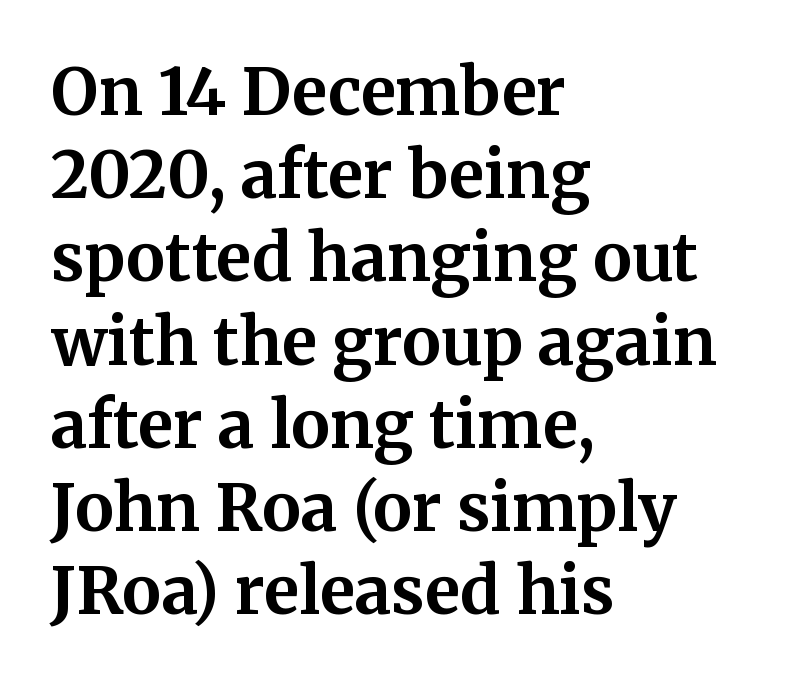
The horizontal fit of the characters is conventional and even. Characters remain perfectly vertical along every line. The type family on display is of the serif kind. These lines are set flush left with a ragged right edge.
